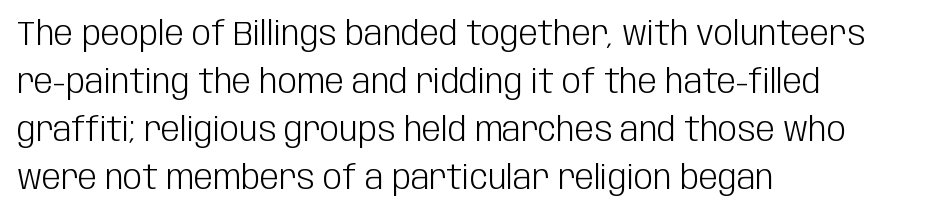
{"serif": "no", "italic": "no", "bold": "no", "weight": "light", "width": "condensed", "stroke_contrast": "low", "x_height": "large", "monospaced": "no", "underline": "no", "align": "left", "line_spacing": "normal", "line_spacing_ratio": 1.41, "letter_spacing": "normal", "letter_spacing_em": 0.0, "glyph_px": 34}
